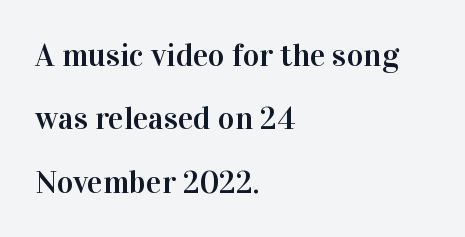
The image shows 32 px serif type, upright; set left-aligned, loose line spacing (1.98x), normal letter spacing, not underlined; high stroke contrast and a medium x-height.
